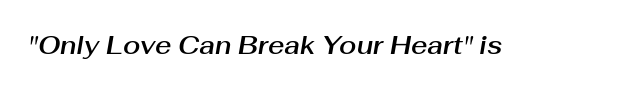
Characters follow at the spacing the type designer built in. Descender tails drop into unmarked territory. The axis of the letterforms is tilted away from vertical.
